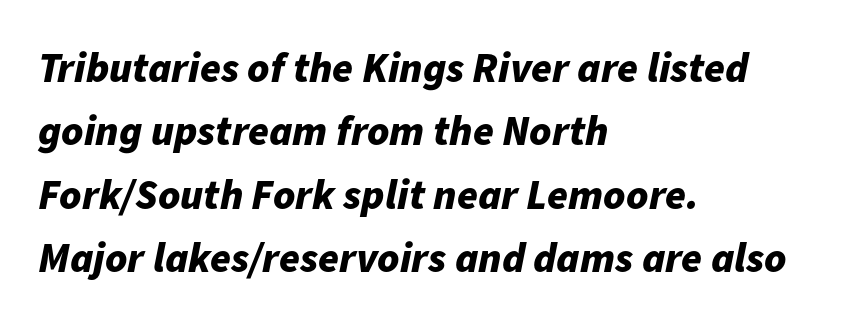
The image shows 42 px bold type, italic (leaning right); set left-aligned, normal line spacing (1.51x), normal letter spacing, not underlined; low stroke contrast and a medium x-height.
